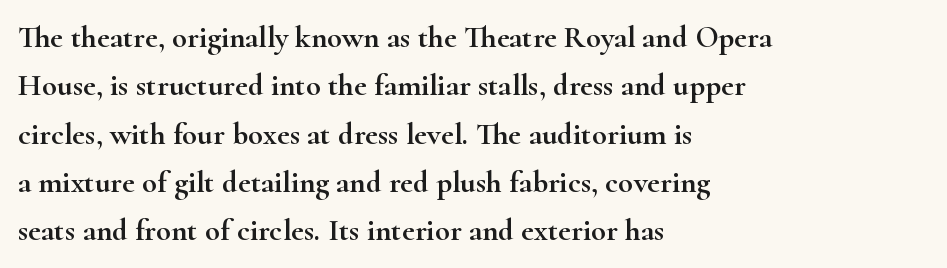
Just letters on the line, the space beneath them empty. Caption: standard tracking, unaltered. Each letter's strokes conclude with small projecting serifs. One-word summary of the alignment: left. Line spacing here is normal.
